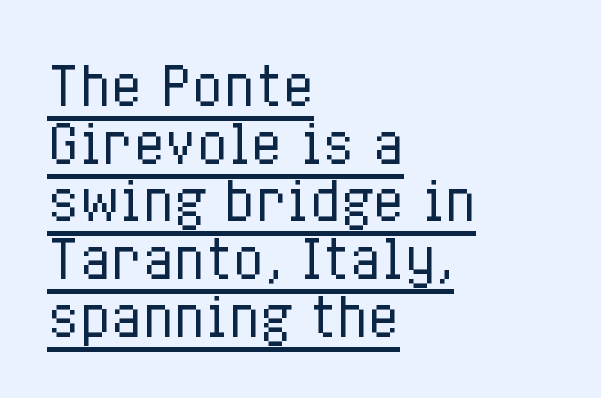
The image shows 52 px regular-weight, condensed type, upright; set left-aligned, tight line spacing (1.11x), normal letter spacing, underlined; low stroke contrast and a medium x-height.
